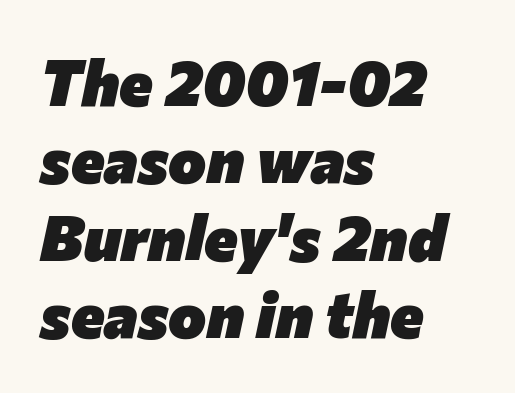
{"italic": "yes", "lean": "right", "slant_degrees": 12, "bold": "yes", "weight": "heavy", "width": "normal", "stroke_contrast": "low", "x_height": "medium", "monospaced": "no", "underline": "no", "align": "left", "line_spacing_ratio": 1.21, "letter_spacing": "normal", "letter_spacing_em": 0.0, "glyph_px": 64}
